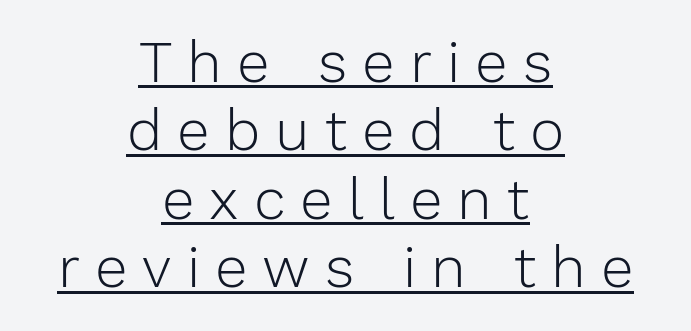
{"serif": "no", "italic": "no", "bold": "no", "weight": "light", "width": "normal", "stroke_contrast": "low", "x_height": "medium", "monospaced": "no", "underline": "yes", "align": "center", "line_spacing_ratio": 1.18, "letter_spacing": "wide", "letter_spacing_em": 0.26, "glyph_px": 58}
